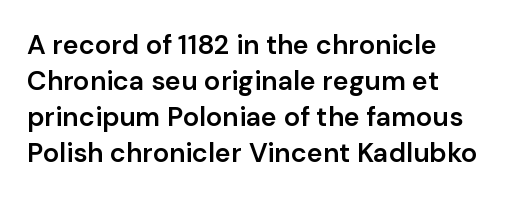
Q: Is the text bold? A: Semi-bold.
Q: Is the text italic (slanted)? A: No, it is upright.
Q: Is the text underlined? A: No.
Q: Is the spacing between letters normal or unusually wide? A: Normal.
Q: Is the spacing between lines tight, normal or loose? A: Normal.
